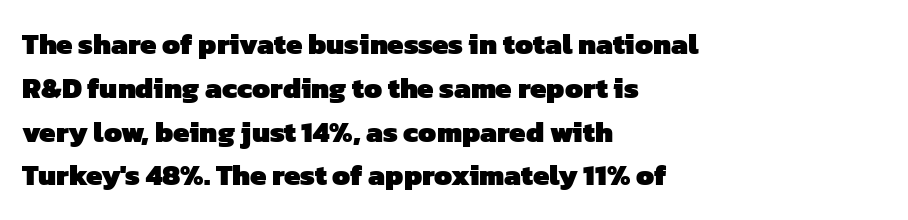
Q: Is the text bold? A: Yes.
Q: Is the typeface a serif or a sans-serif typeface? A: Sans-serif.
Q: Is the text underlined? A: No.
Q: How is the paragraph aligned? A: Left-aligned.
Q: Is the spacing between letters normal or unusually wide? A: Normal.
Q: Is the spacing between lines tight, normal or loose? A: Normal.
Q: Width (condensed, normal, or wide)? A: Normal.
Q: Stroke contrast? A: Low.
Q: x-height? A: Medium.
Q: Monospaced? A: No.
